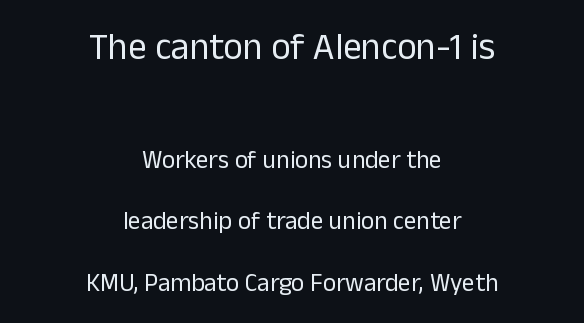
Rendered with straight, roman letterforms. Proportional: the letters do not fall into vertical columns. If you squint, the top block still reads clearly — it's the larger of the two. In CSS terms this would be text-align: center. Heaviness? Minimal to ordinary, like unemphasized prose.
